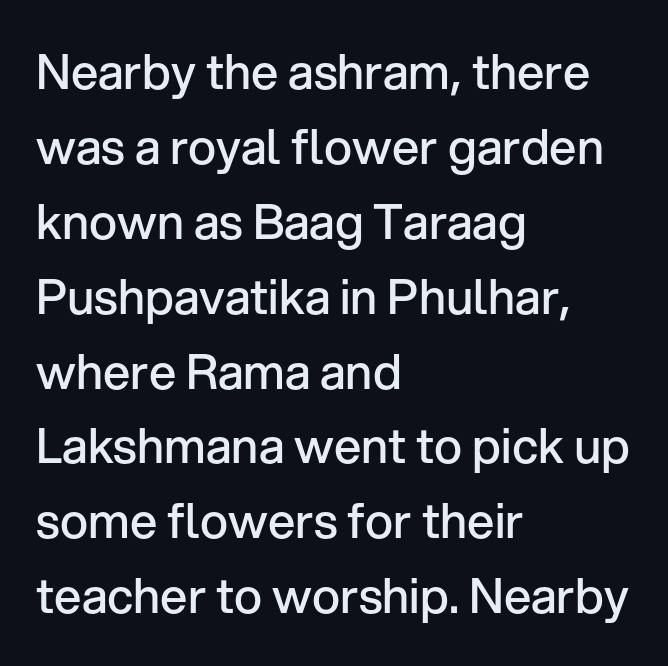
Q: Is the text bold? A: Semi-bold.
Q: Is the text italic (slanted)? A: No, it is upright.
Q: Is the typeface a serif or a sans-serif typeface? A: Sans-serif.
Q: Is the text underlined? A: No.
Q: How is the paragraph aligned? A: Left-aligned.
Q: Is the spacing between letters normal or unusually wide? A: Normal.
Q: Is the spacing between lines tight, normal or loose? A: Normal.
Q: Width (condensed, normal, or wide)? A: Normal.
Q: Stroke contrast? A: Low.
Q: x-height? A: Medium.
Q: Monospaced? A: No.
